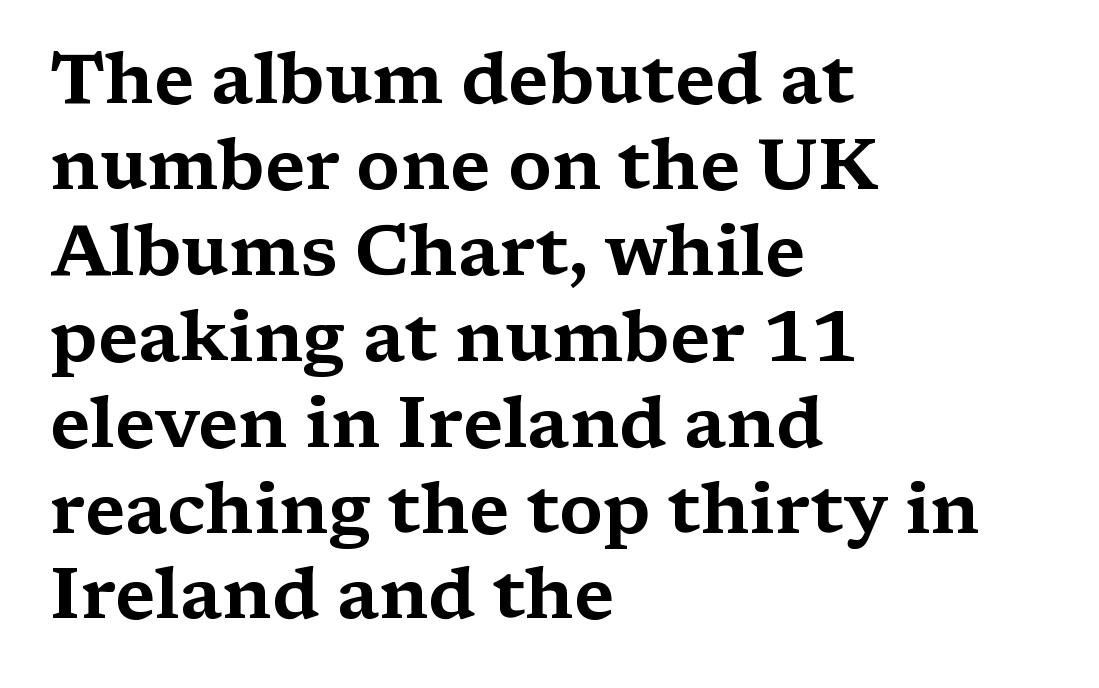
Q: Is the text italic (slanted)? A: No, it is upright.
Q: Is the typeface a serif or a sans-serif typeface? A: Serif.
Q: Is the text underlined? A: No.
Q: How is the paragraph aligned? A: Left-aligned.
Q: Is the spacing between letters normal or unusually wide? A: Normal.
Q: Width (condensed, normal, or wide)? A: Wide.
Q: Stroke contrast? A: Medium.
Q: x-height? A: Medium.
Q: Monospaced? A: No.
